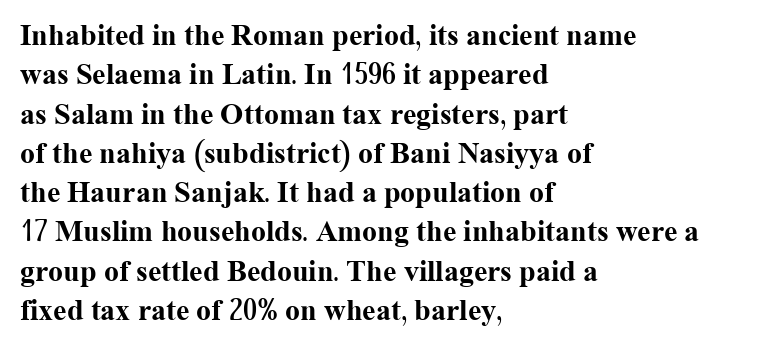
Q: Is the text bold? A: Yes.
Q: Is the text italic (slanted)? A: No, it is upright.
Q: Is the typeface a serif or a sans-serif typeface? A: Serif.
Q: Is the text underlined? A: No.
Q: How is the paragraph aligned? A: Left-aligned.
Q: Is the spacing between letters normal or unusually wide? A: Normal.
Q: Is the spacing between lines tight, normal or loose? A: Normal.
Q: Width (condensed, normal, or wide)? A: Normal.
Q: Stroke contrast? A: Medium.
Q: x-height? A: Medium.
Q: Monospaced? A: No.
